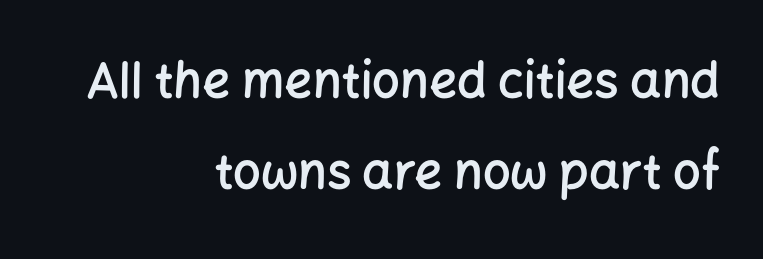
{"serif": "no", "italic": "no", "bold": "semi", "weight": "semibold", "width": "normal", "stroke_contrast": "low", "x_height": "medium", "monospaced": "no", "underline": "no", "align": "right", "line_spacing_ratio": 1.85, "letter_spacing": "normal", "letter_spacing_em": 0.0, "glyph_px": 49}
